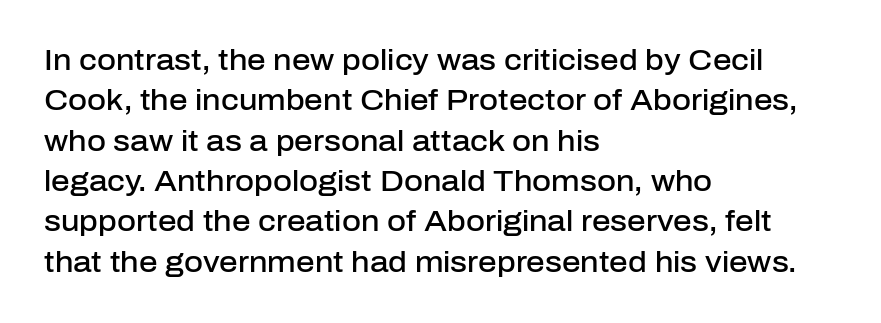
Q: Is the text bold? A: Semi-bold.
Q: Is the text italic (slanted)? A: No, it is upright.
Q: Is the typeface a serif or a sans-serif typeface? A: Sans-serif.
Q: Is the text underlined? A: No.
Q: How is the paragraph aligned? A: Left-aligned.
Q: Is the spacing between letters normal or unusually wide? A: Normal.
Q: Is the spacing between lines tight, normal or loose? A: Normal.
Q: Width (condensed, normal, or wide)? A: Normal.
Q: Stroke contrast? A: Low.
Q: x-height? A: Medium.
Q: Monospaced? A: No.
